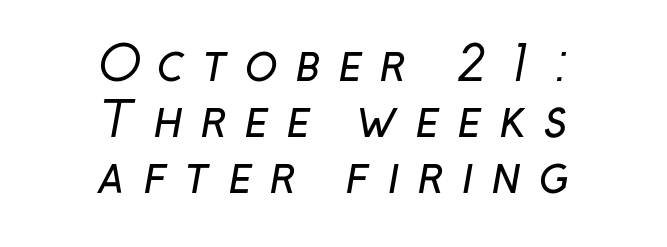
{"serif": "no", "bold": "no", "weight": "regular", "width": "normal", "stroke_contrast": "low", "x_height": "medium", "monospaced": "no", "underline": "no", "align": "center", "line_spacing_ratio": 1.17, "letter_spacing": "wide", "letter_spacing_em": 0.36, "glyph_px": 48}
